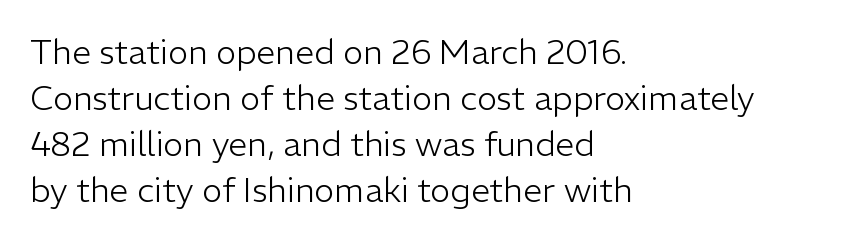
This sample is left-justified, so line endings fall wherever the words run out. Students, observe: this is what conventionally led text looks like. Bold? No — there's no thickening of the strokes. Beneath every word, the page is bare. You can tell it's not italic because the verticals are truly vertical. Tracking value appears to be zero — textbook default spacing.
